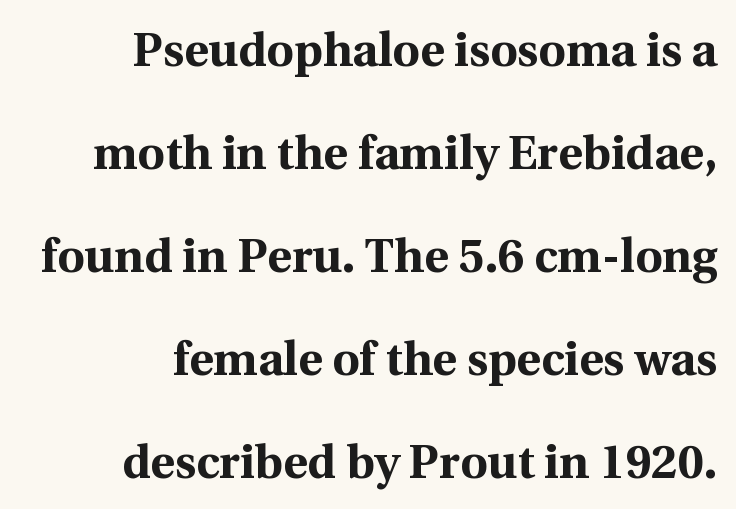
{"serif": "yes", "italic": "no", "bold": "yes", "weight": "bold", "width": "normal", "x_height": "medium", "monospaced": "no", "underline": "no", "align": "right", "line_spacing": "loose", "line_spacing_ratio": 2.19, "letter_spacing": "normal", "letter_spacing_em": 0.0, "glyph_px": 47}
